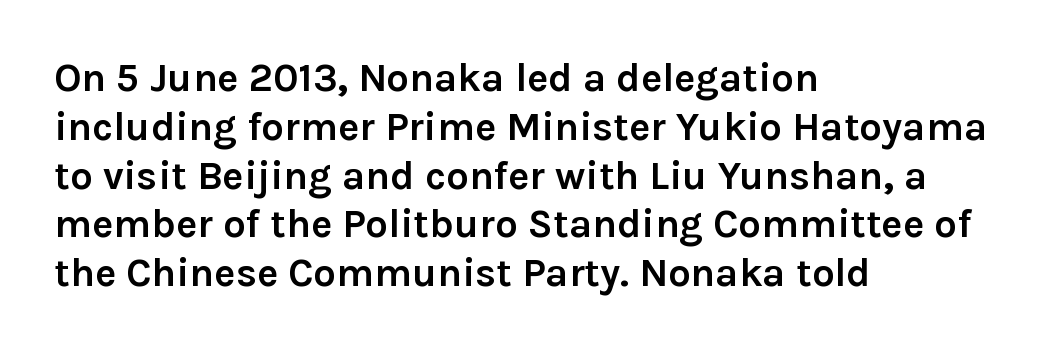
Do the characters align in a grid? No, the font is proportional. Default kerning and tracking; the words read as compact shapes. The passage shown is typeset with a sans-serif family. Pretty heavy lettering here — definitely bold.
